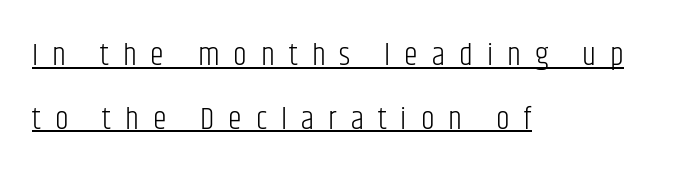
The lettering is marked with a stroke running underneath it. Look at the bottom of the vertical strokes: they stop flat, with no serifs. What's the leading like? Stretched, with rows far apart. These lines are set flush left with a ragged right edge. Compared with typical body copy, the letter spacing here is much looser.
